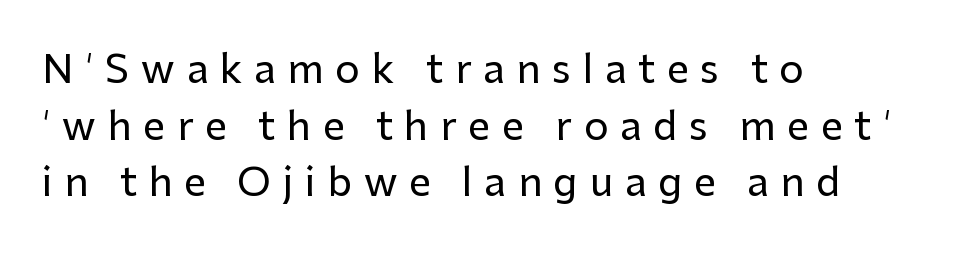
{"serif": "no", "italic": "no", "width": "normal", "stroke_contrast": "low", "x_height": "medium", "monospaced": "no", "underline": "no", "align": "left", "line_spacing": "normal", "line_spacing_ratio": 1.45, "letter_spacing": "wide", "letter_spacing_em": 0.3, "glyph_px": 39}
